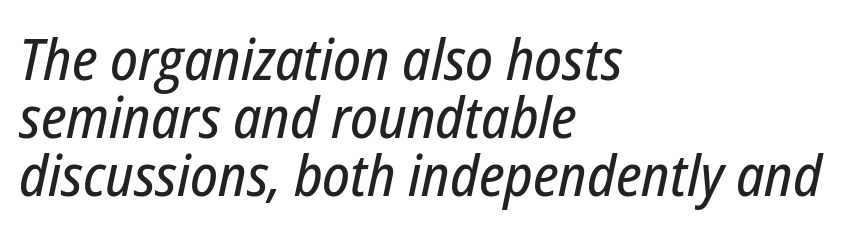
A clean baseline with only descenders dipping below it. Glyph-to-glyph distance matches everyday printed text. A typesetter would call this proportional, since set widths differ per character. A classic flush-left, rag-right setting is used for this passage.
